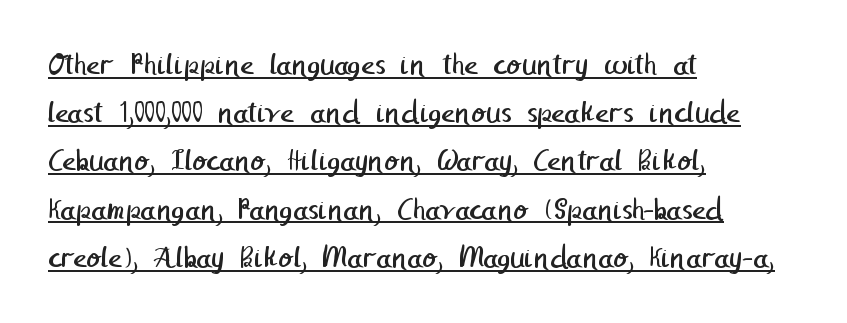
Q: Is the text bold? A: No.
Q: Is the typeface a serif or a sans-serif typeface? A: Sans-serif.
Q: Is the text underlined? A: Yes.
Q: How is the paragraph aligned? A: Left-aligned.
Q: Is the spacing between letters normal or unusually wide? A: Normal.
Q: Is the spacing between lines tight, normal or loose? A: Normal.
Q: Width (condensed, normal, or wide)? A: Normal.
Q: Stroke contrast? A: Low.
Q: x-height? A: Medium.
